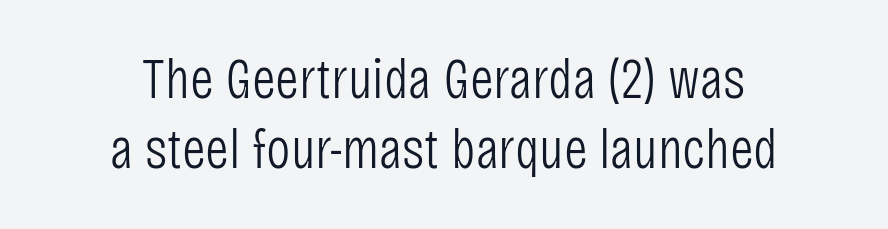
Q: Is the text bold? A: No.
Q: Is the text italic (slanted)? A: No, it is upright.
Q: Is the typeface a serif or a sans-serif typeface? A: Sans-serif.
Q: Is the text underlined? A: No.
Q: How is the paragraph aligned? A: Centered.
Q: Is the spacing between letters normal or unusually wide? A: Normal.
Q: Width (condensed, normal, or wide)? A: Condensed.
Q: Stroke contrast? A: Low.
Q: x-height? A: Large.
Q: Monospaced? A: No.
